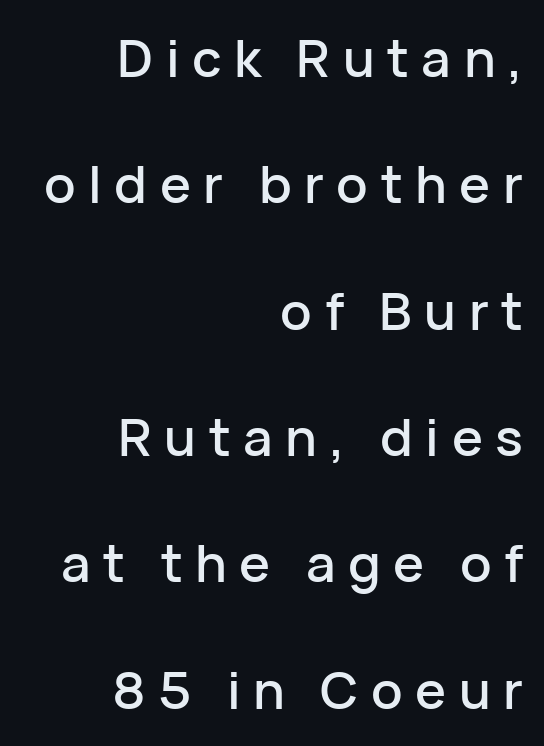
The type family on display is of the sans-serif kind. Unmarked baselines from the first word to the last. Ordinary non-slanted type is in use. One glance says open: line gaps are wider than usual.
